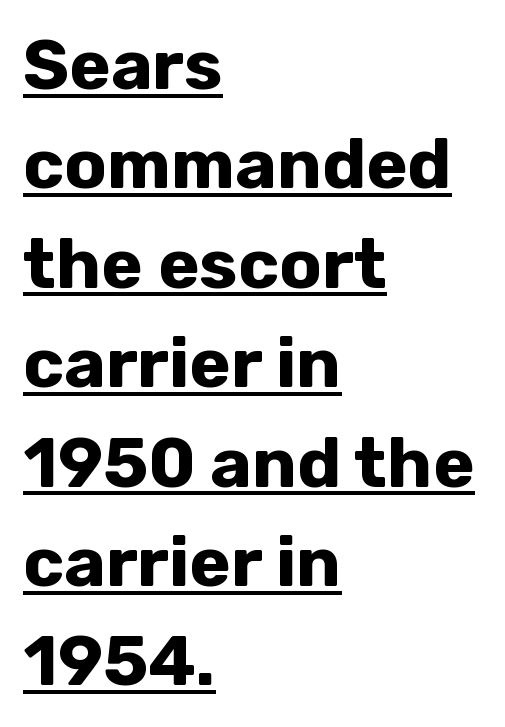
Q: Is the text bold? A: Yes.
Q: Is the text italic (slanted)? A: No, it is upright.
Q: Is the typeface a serif or a sans-serif typeface? A: Sans-serif.
Q: Is the text underlined? A: Yes.
Q: How is the paragraph aligned? A: Left-aligned.
Q: Is the spacing between letters normal or unusually wide? A: Normal.
Q: Is the spacing between lines tight, normal or loose? A: Normal.
Q: Width (condensed, normal, or wide)? A: Normal.
Q: Stroke contrast? A: Low.
Q: x-height? A: Medium.
Q: Monospaced? A: No.
